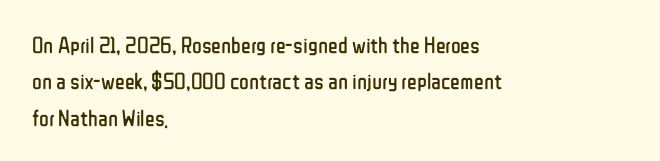
Q: Is the text bold? A: No.
Q: Is the text italic (slanted)? A: No, it is upright.
Q: Is the text underlined? A: No.
Q: How is the paragraph aligned? A: Left-aligned.
Q: Is the spacing between letters normal or unusually wide? A: Normal.
Q: Is the spacing between lines tight, normal or loose? A: Normal.
